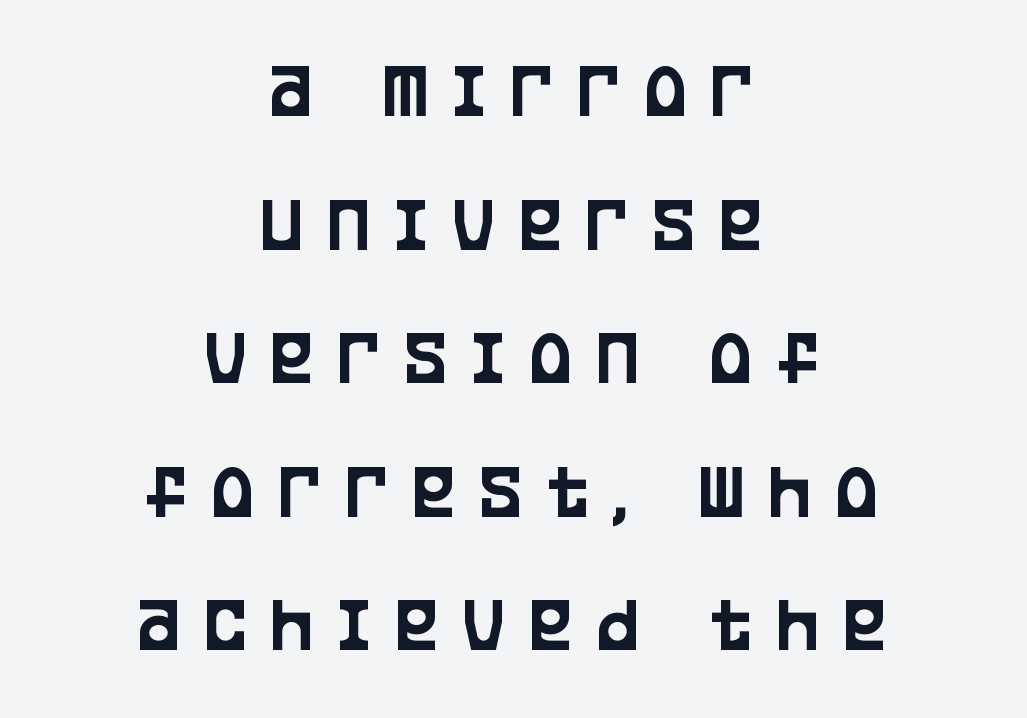
The image shows 79 px condensed sans-serif type, upright; set centered, normal line spacing (1.69x), unusually wide letter spacing (+0.32 em), not underlined; low stroke contrast and a large x-height.
